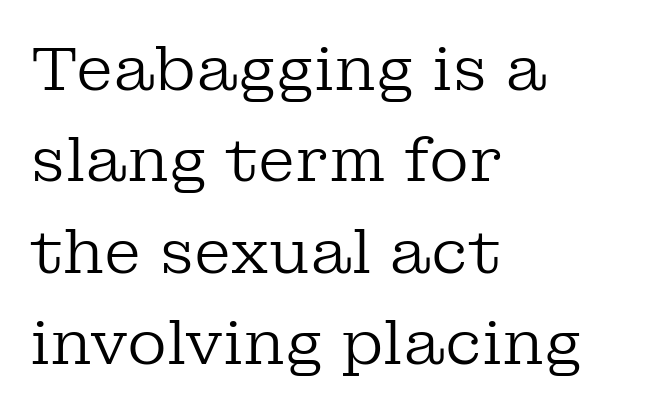
{"serif": "yes", "italic": "no", "bold": "no", "weight": "regular", "width": "normal", "stroke_contrast": "low", "x_height": "medium", "monospaced": "no", "underline": "no", "align": "left", "line_spacing": "normal", "line_spacing_ratio": 1.5, "letter_spacing": "normal", "letter_spacing_em": 0.0, "glyph_px": 61}
